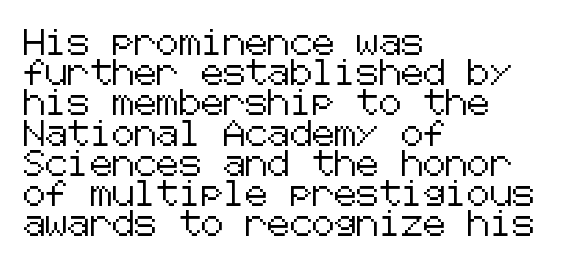
The image shows 25 px text type, upright; set left-aligned, line spacing 1.21x, normal letter spacing, not underlined.
